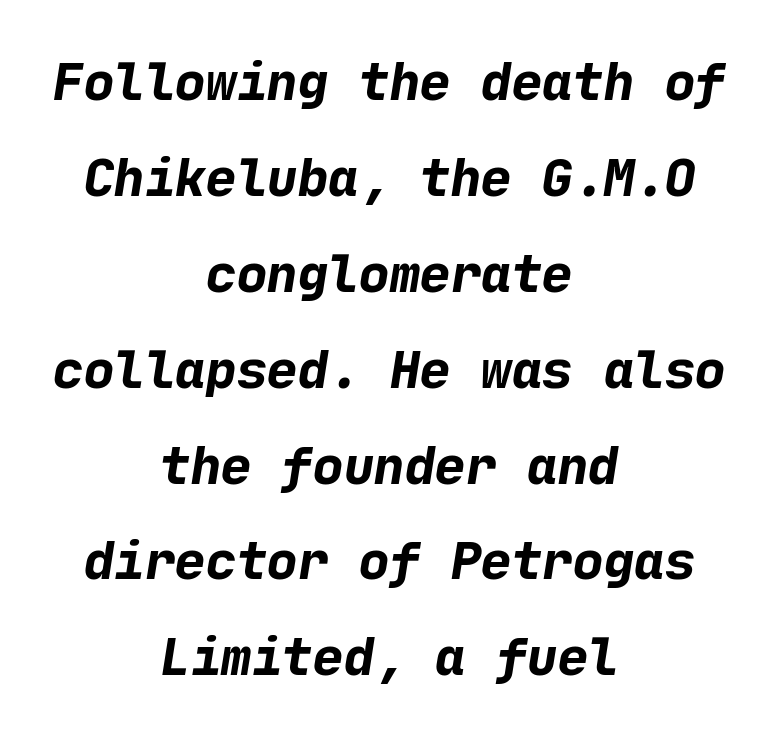
The image shows 51 px bold sans-serif type; set centered, line spacing 1.88x, normal letter spacing, not underlined; low stroke contrast and a medium x-height.
